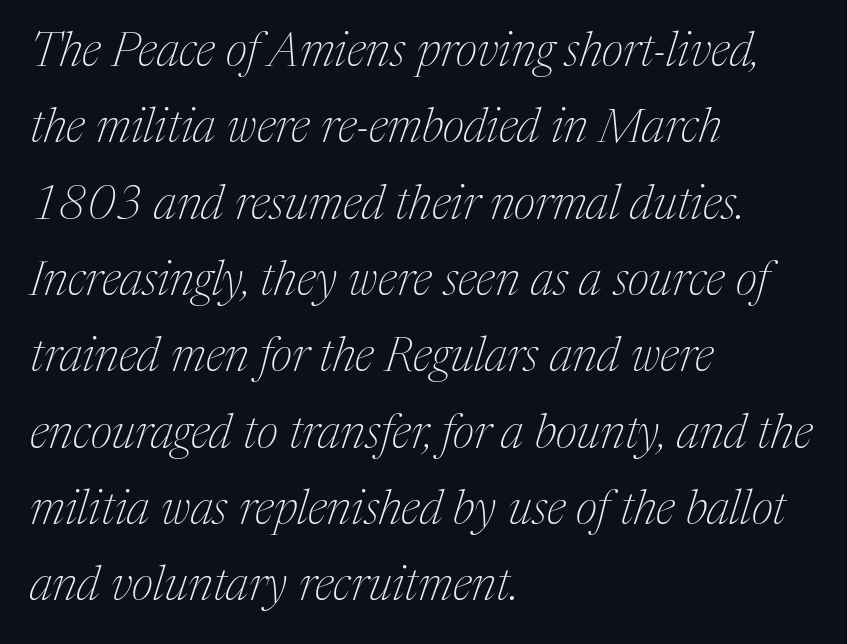
The image shows 48 px thin serif type, italic (leaning right); set left-aligned, normal line spacing (1.59x), normal letter spacing, not underlined; medium stroke contrast and a medium x-height.
